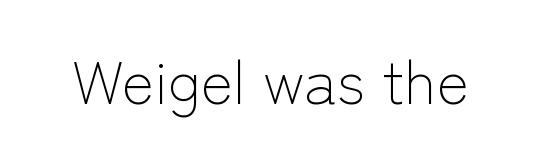
A quiet, ordinary-to-light weight characterises the typeface. The letters stand straight up with perfectly vertical stems. A sans-serif font was chosen for this passage. The area under the type is left untouched. The letters advance in unequal steps, a hallmark of proportional type.
